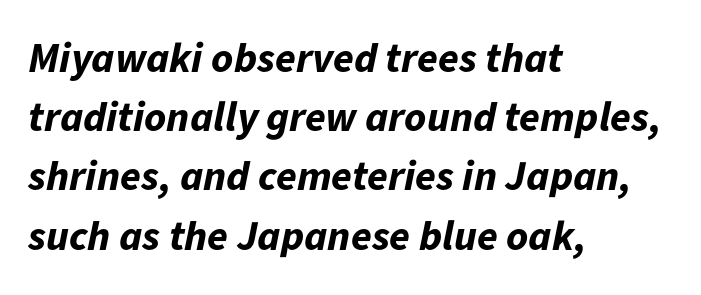
{"italic": "yes", "lean": "right", "slant_degrees": 11, "bold": "yes", "weight": "bold", "width": "normal", "stroke_contrast": "low", "x_height": "medium", "monospaced": "no", "underline": "no", "align": "left", "line_spacing": "normal", "line_spacing_ratio": 1.41, "letter_spacing": "normal", "letter_spacing_em": 0.0, "glyph_px": 42}
